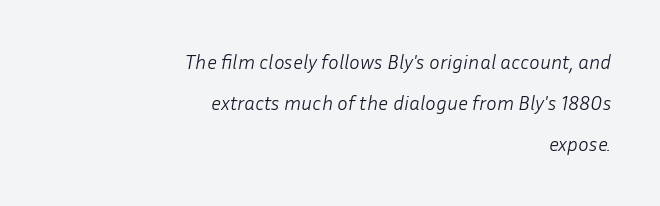
{"italic": "yes", "lean": "right", "slant_degrees": 10, "bold": "no", "underline": "no", "align": "right", "line_spacing": "loose", "line_spacing_ratio": 2.06, "letter_spacing": "normal", "letter_spacing_em": 0.0, "glyph_px": 20}
